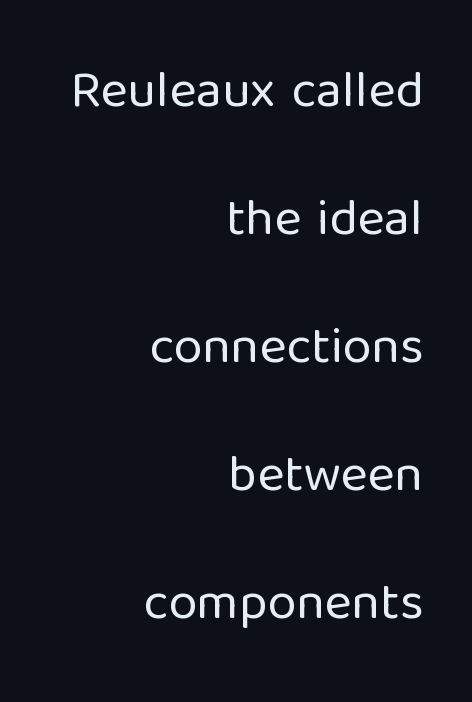
Proportional: the letters do not fall into vertical columns. The rag falls on the left side of this text block. You can tell from the bare stems that sans-serif type was used. Inter-character spacing is left at the font's built-in metrics. Ascenders rise straight up at ninety degrees.
